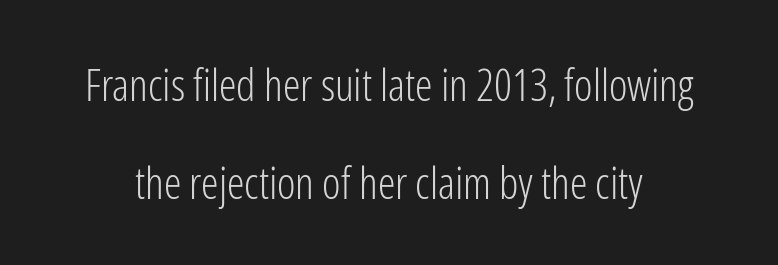
The image shows 44 px light, condensed sans-serif type, upright; set loose line spacing (2.22x), normal letter spacing, not underlined; low stroke contrast and a medium x-height.
